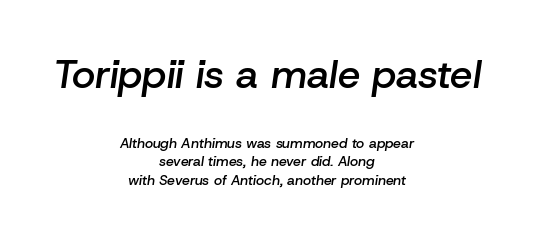
Bigger letters appear in the top chunk; the bottom chunk is reduced. Interline gaps are of average width in this sample. This is oblique type, the kind used for emphasis or titles. Heft: intermediate — a semibold. Think of a printed novel: that variable character pitch is what you see here. Each line is balanced around a shared central axis.
